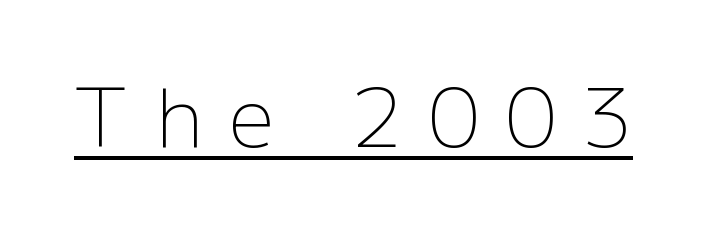
Q: Is the text bold? A: No.
Q: Is the text italic (slanted)? A: No, it is upright.
Q: Is the typeface a serif or a sans-serif typeface? A: Sans-serif.
Q: Is the text underlined? A: Yes.
Q: Is the spacing between letters normal or unusually wide? A: Unusually wide.
Q: Width (condensed, normal, or wide)? A: Normal.
Q: Stroke contrast? A: Low.
Q: x-height? A: Medium.
Q: Monospaced? A: No.
